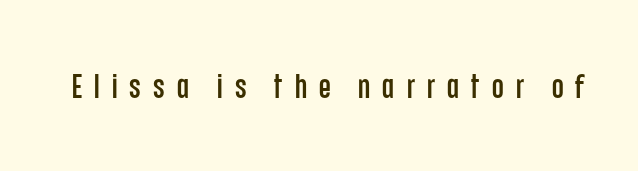
The gaps between neighbouring characters are conspicuously large. The gap between lines stays unmarked. Does the type have serifs? No, each stem ends abruptly. Characters remain perfectly vertical along every line.
